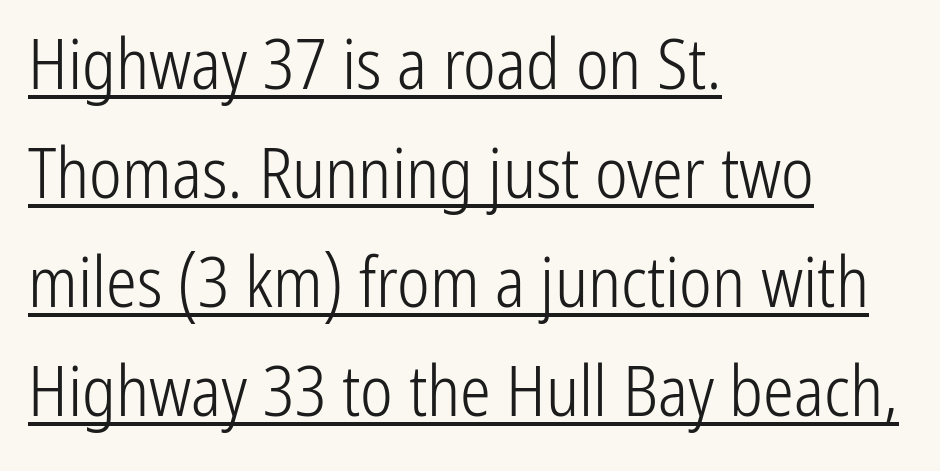
The font family rendered here belongs to the sans-serif group. Nobody touched the tracking dial on this one. Typeset ragged right — the left edge is the straight one. Beneath each row of characters lies a ruled line. Designer's note — italics off, roman on. Weight: in the light-to-regular range.
